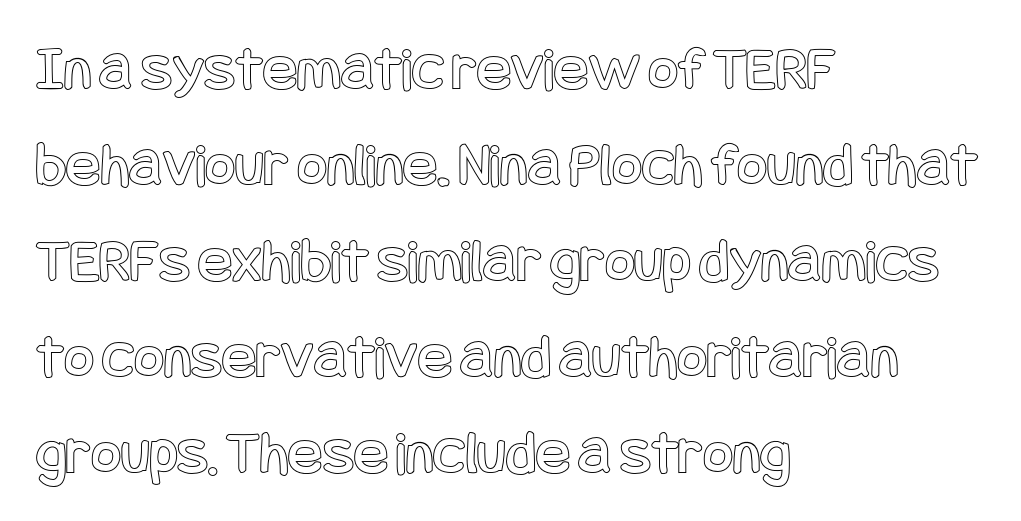
The image shows 64 px condensed type, upright; set left-aligned, normal line spacing (1.5x), normal letter spacing, not underlined; a large x-height.
